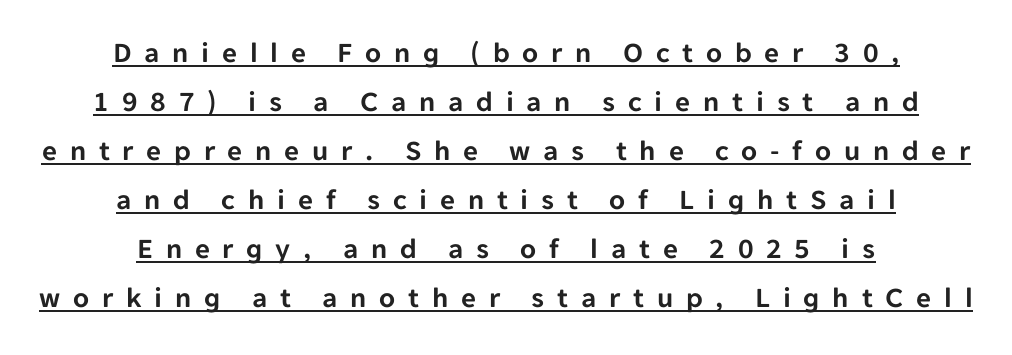
{"serif": "no", "italic": "no", "width": "normal", "stroke_contrast": "low", "x_height": "medium", "monospaced": "no", "underline": "yes", "align": "center", "line_spacing": "normal", "line_spacing_ratio": 1.69, "letter_spacing": "wide", "letter_spacing_em": 0.44, "glyph_px": 29}
